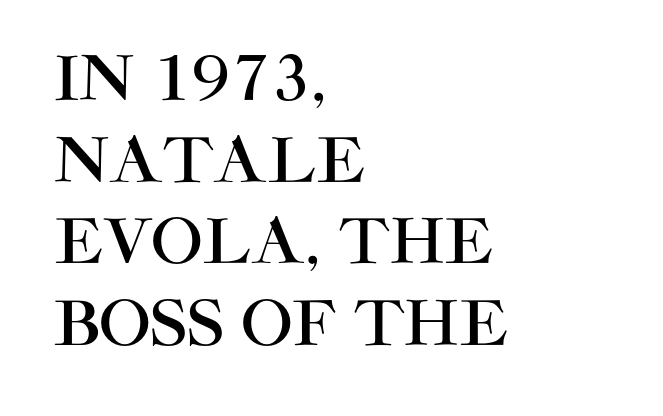
The gaps between neighbouring characters are ordinary and unremarkable. The text was rendered using a sans face with plain stroke endings. Think of a printed novel: that variable character pitch is what you see here. The lines sit at an ordinary, default distance from one another.
